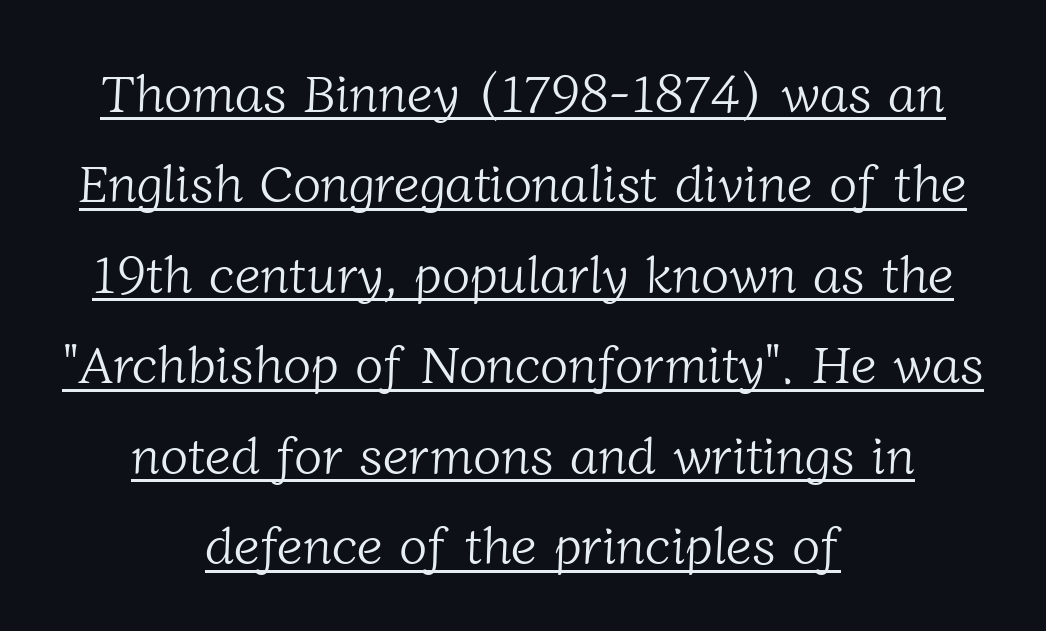
{"serif": "yes", "bold": "no", "weight": "light", "width": "normal", "stroke_contrast": "low", "x_height": "medium", "monospaced": "no", "underline": "yes", "align": "center", "line_spacing_ratio": 1.74, "letter_spacing": "normal", "letter_spacing_em": 0.0, "glyph_px": 52}
